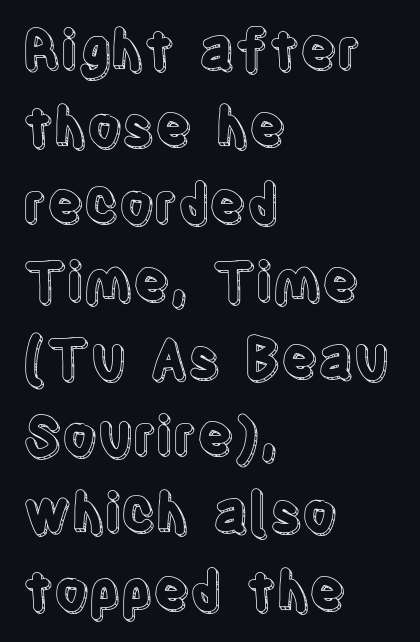
The image shows 54 px condensed type, upright; set left-aligned, normal line spacing (1.43x), normal letter spacing, not underlined; a large x-height.
